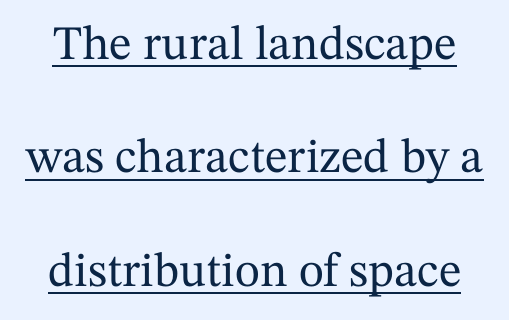
Q: Is the text italic (slanted)? A: No, it is upright.
Q: Is the typeface a serif or a sans-serif typeface? A: Serif.
Q: Is the text underlined? A: Yes.
Q: Is the spacing between letters normal or unusually wide? A: Normal.
Q: Is the spacing between lines tight, normal or loose? A: Loose.
Q: Width (condensed, normal, or wide)? A: Normal.
Q: Stroke contrast? A: Medium.
Q: x-height? A: Medium.
Q: Monospaced? A: No.
